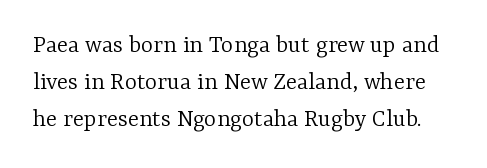
Q: Is the text bold? A: No.
Q: Is the text italic (slanted)? A: No, it is upright.
Q: Is the text underlined? A: No.
Q: Is the spacing between letters normal or unusually wide? A: Normal.
Q: Is the spacing between lines tight, normal or loose? A: Normal.
